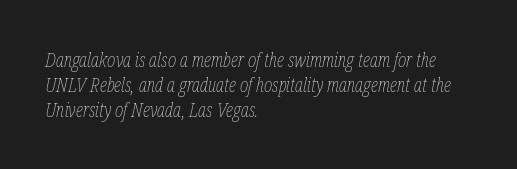
You can tell it's italic because the verticals aren't actually vertical. Tracking here is standard; glyphs follow each other at the usual distance. Bare-footed words on every line. Visually the block forms a straight wall on the left and a jagged coastline on the right.
